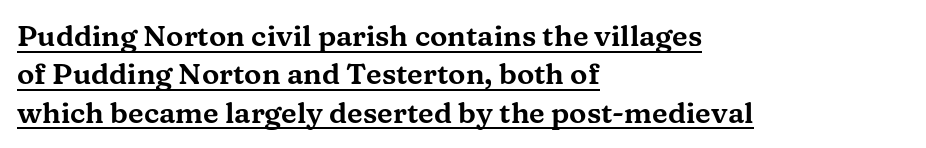
{"serif": "yes", "italic": "no", "width": "wide", "stroke_contrast": "medium", "x_height": "medium", "monospaced": "no", "underline": "yes", "align": "left", "line_spacing": "normal", "line_spacing_ratio": 1.32, "letter_spacing": "normal", "letter_spacing_em": 0.0, "glyph_px": 29}
